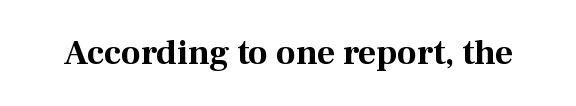
{"serif": "yes", "italic": "no", "bold": "yes", "weight": "bold", "width": "normal", "stroke_contrast": "medium", "x_height": "medium", "monospaced": "no", "underline": "no", "letter_spacing": "normal", "letter_spacing_em": 0.0, "glyph_px": 35}
